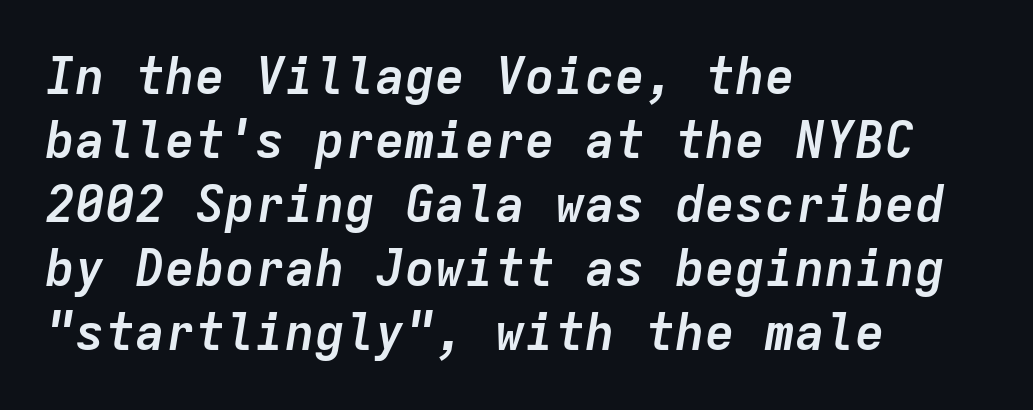
{"italic": "yes", "lean": "right", "slant_degrees": 9, "bold": "yes", "weight": "semibold", "width": "normal", "stroke_contrast": "low", "x_height": "medium", "monospaced": "yes", "underline": "no", "align": "left", "line_spacing": "normal", "line_spacing_ratio": 1.28, "letter_spacing": "normal", "letter_spacing_em": 0.0, "glyph_px": 50}
